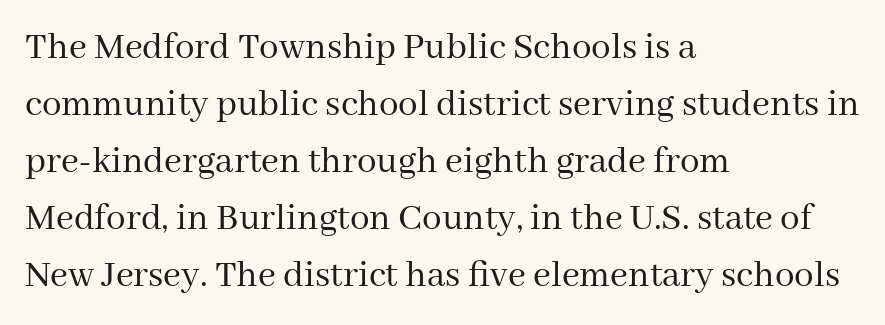
The image shows 39 px regular-weight serif type, upright; set left-aligned, normal line spacing (1.46x), normal letter spacing, not underlined; medium stroke contrast and a medium x-height.
